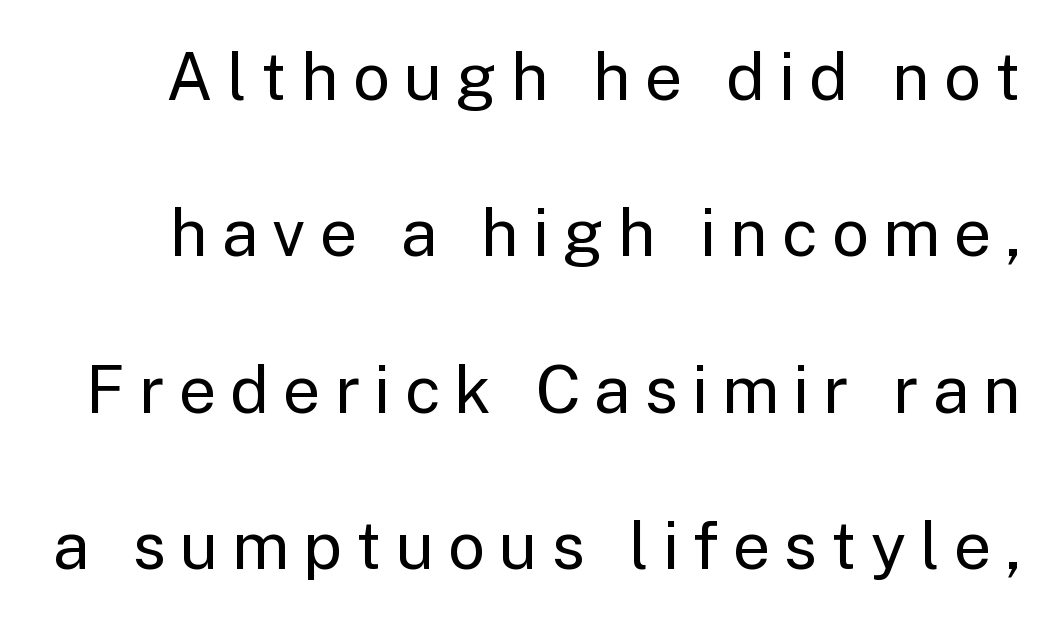
The image shows 66 px regular-weight sans-serif type, upright; set loose line spacing (2.37x), unusually wide letter spacing (+0.21 em), not underlined; low stroke contrast and a medium x-height.
